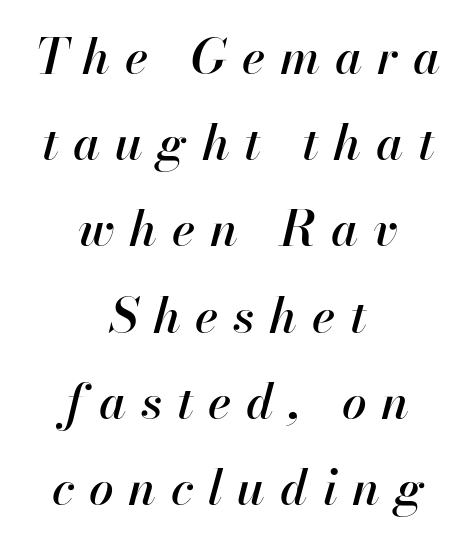
Q: Is the text italic (slanted)? A: Yes, it leans right by about 13 degrees.
Q: Is the text underlined? A: No.
Q: How is the paragraph aligned? A: Centered.
Q: Is the spacing between letters normal or unusually wide? A: Unusually wide.
Q: Width (condensed, normal, or wide)? A: Normal.
Q: Stroke contrast? A: High.
Q: x-height? A: Small.
Q: Monospaced? A: No.
